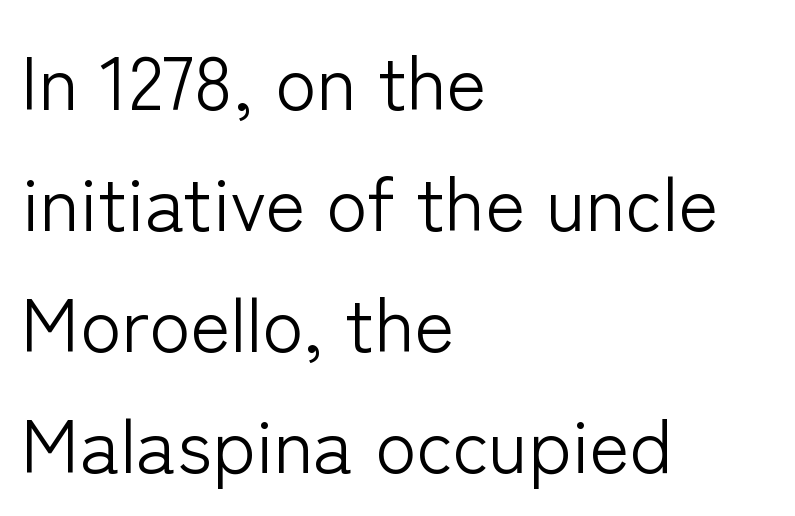
{"serif": "no", "italic": "no", "bold": "no", "weight": "light", "width": "normal", "stroke_contrast": "low", "x_height": "medium", "monospaced": "no", "underline": "no", "align": "left", "line_spacing": "normal", "line_spacing_ratio": 1.59, "letter_spacing": "normal", "letter_spacing_em": 0.0, "glyph_px": 76}
